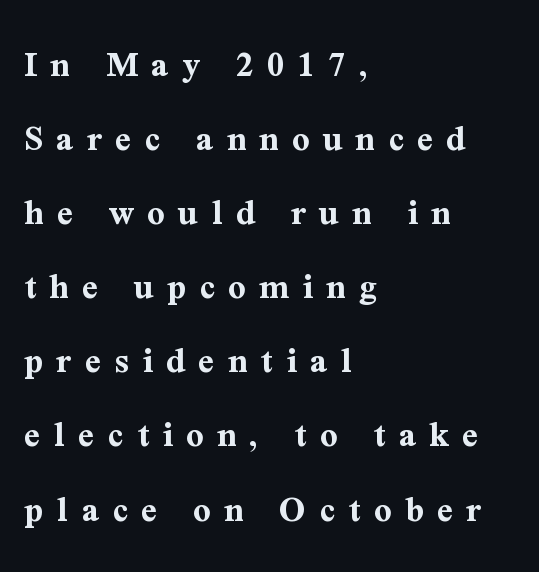
The image shows 38 px bold serif type, upright; set left-aligned, loose line spacing (1.95x), unusually wide letter spacing (+0.35 em), not underlined; medium stroke contrast and a medium x-height.
